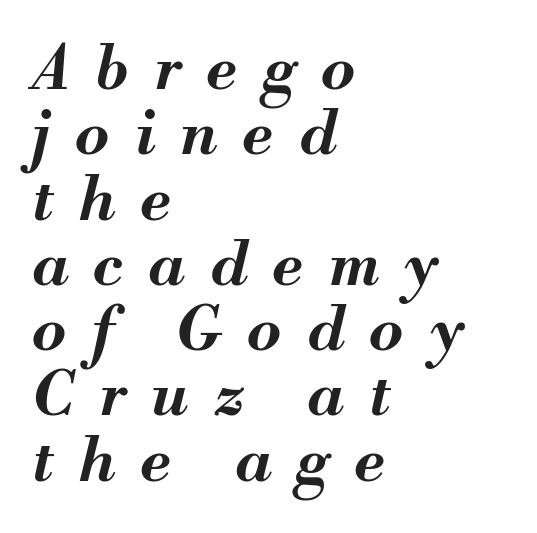
{"italic": "yes", "lean": "right", "slant_degrees": 13, "bold": "yes", "weight": "bold", "width": "normal", "stroke_contrast": "medium", "x_height": "small", "monospaced": "no", "underline": "no", "align": "left", "line_spacing": "tight", "line_spacing_ratio": 1.07, "letter_spacing": "wide", "letter_spacing_em": 0.42, "glyph_px": 61}
